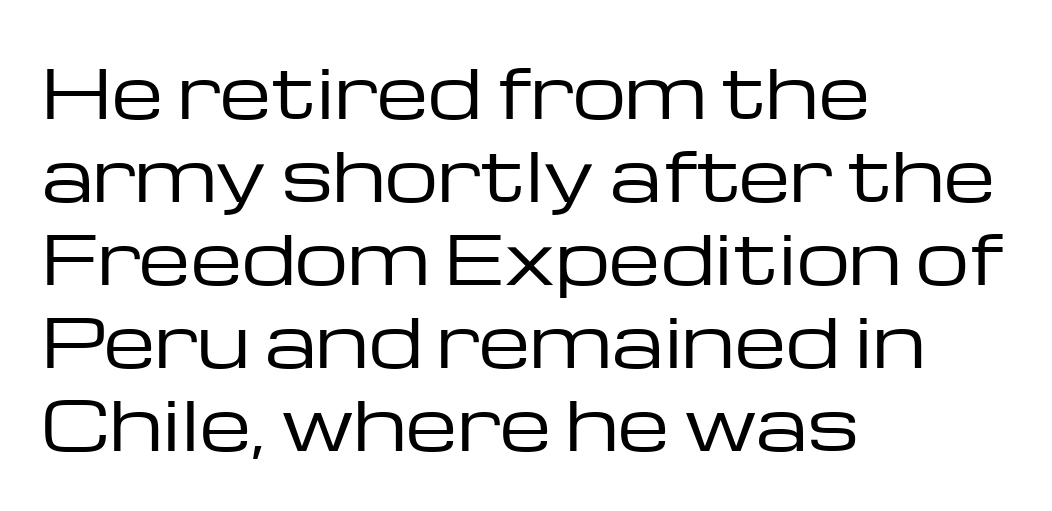
Q: Is the text bold? A: No.
Q: Is the text italic (slanted)? A: No, it is upright.
Q: Is the typeface a serif or a sans-serif typeface? A: Sans-serif.
Q: Is the text underlined? A: No.
Q: How is the paragraph aligned? A: Left-aligned.
Q: Is the spacing between letters normal or unusually wide? A: Normal.
Q: Width (condensed, normal, or wide)? A: Wide.
Q: Stroke contrast? A: Low.
Q: x-height? A: Medium.
Q: Monospaced? A: No.
